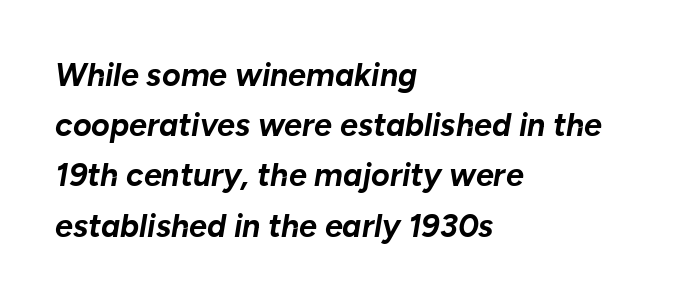
{"italic": "yes", "lean": "right", "slant_degrees": 10, "bold": "yes", "weight": "bold", "width": "normal", "stroke_contrast": "low", "x_height": "medium", "monospaced": "no", "underline": "no", "align": "left", "line_spacing": "normal", "line_spacing_ratio": 1.57, "letter_spacing": "normal", "letter_spacing_em": 0.0, "glyph_px": 32}
